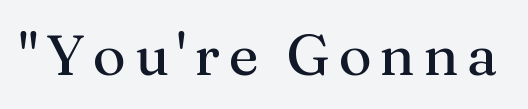
{"serif": "yes", "italic": "no", "bold": "no", "weight": "regular", "width": "normal", "stroke_contrast": "medium", "x_height": "medium", "monospaced": "no", "underline": "no", "glyph_px": 57}
